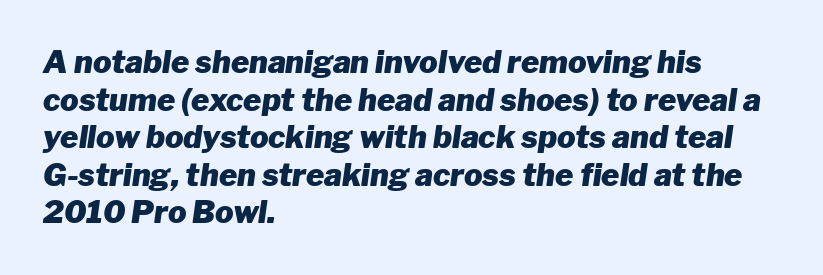
The image shows 31 px heavy type, italic (leaning right); set left-aligned, line spacing 1.21x, normal letter spacing, not underlined; low stroke contrast and a medium x-height.
